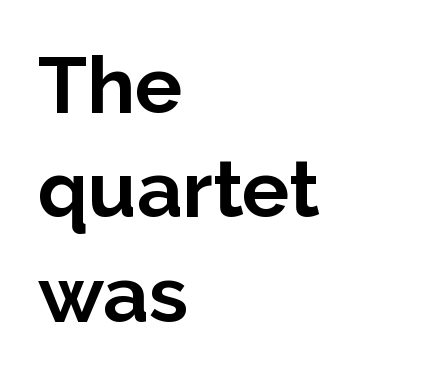
These lines are rendered in a variable-pitch font. Left-aligned paragraph, ragged on the right. Standard letterfit; no display-style spreading of the glyphs. Nothing sits at the stroke ends, so this counts as sans-serif. The specimen reads as upright at a glance. This sample keeps an unexceptional amount of space between lines.
